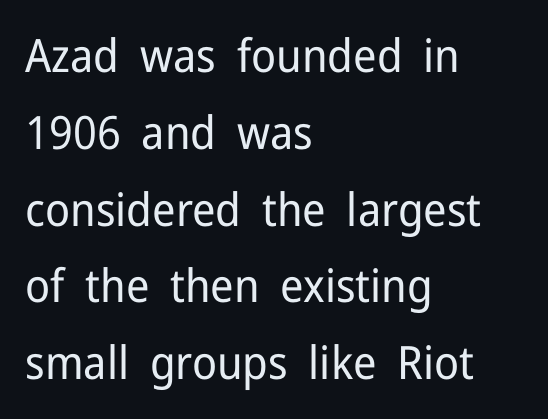
Q: Is the text bold? A: No.
Q: Is the text italic (slanted)? A: No, it is upright.
Q: Is the typeface a serif or a sans-serif typeface? A: Sans-serif.
Q: Is the text underlined? A: No.
Q: How is the paragraph aligned? A: Left-aligned.
Q: Is the spacing between letters normal or unusually wide? A: Normal.
Q: Is the spacing between lines tight, normal or loose? A: Normal.
Q: Width (condensed, normal, or wide)? A: Normal.
Q: Stroke contrast? A: Low.
Q: x-height? A: Medium.
Q: Monospaced? A: No.
